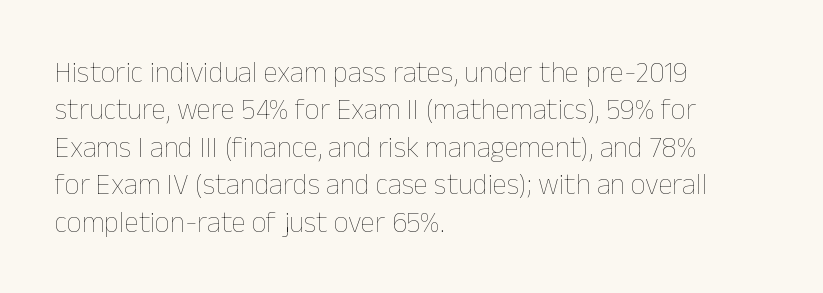
Q: Is the text bold? A: No.
Q: Is the text italic (slanted)? A: No, it is upright.
Q: Is the text underlined? A: No.
Q: How is the paragraph aligned? A: Left-aligned.
Q: Is the spacing between letters normal or unusually wide? A: Normal.
Q: Is the spacing between lines tight, normal or loose? A: Normal.
Q: Width (condensed, normal, or wide)? A: Normal.
Q: Stroke contrast? A: Low.
Q: x-height? A: Medium.
Q: Monospaced? A: No.
